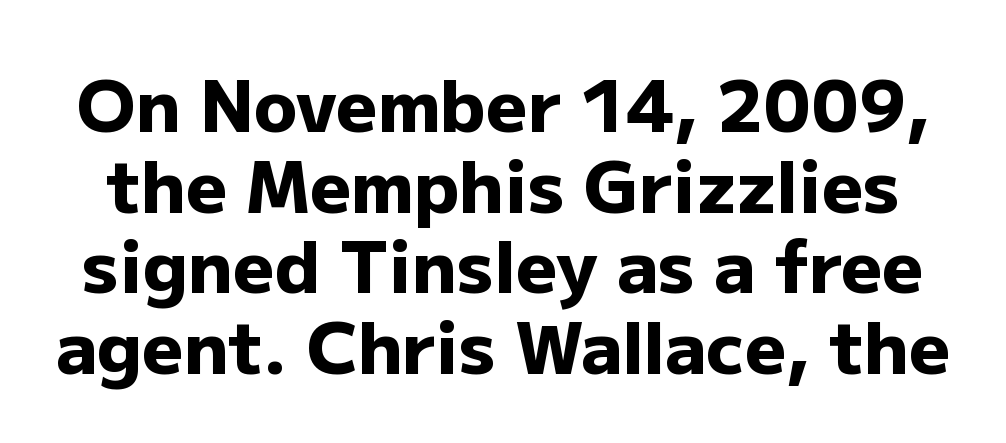
In terms of weight, the rendering is a true, heavy bold. Nope, no serifs anywhere on these letters. Character widths vary here, with narrow letters taking less room than wide ones. Quick note: not italic, upright.
